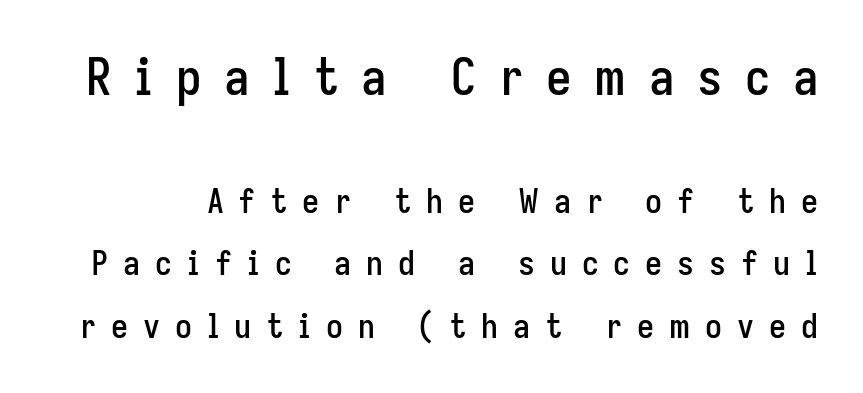
{"serif": "no", "italic": "no", "width": "condensed", "stroke_contrast": "low", "x_height": "medium", "monospaced": "no", "underline": "no", "line_spacing_ratio": 1.84, "letter_spacing": "wide", "letter_spacing_em": 0.44, "larger_block": "first", "size_ratio": 1.5, "glyph_px": 51}
